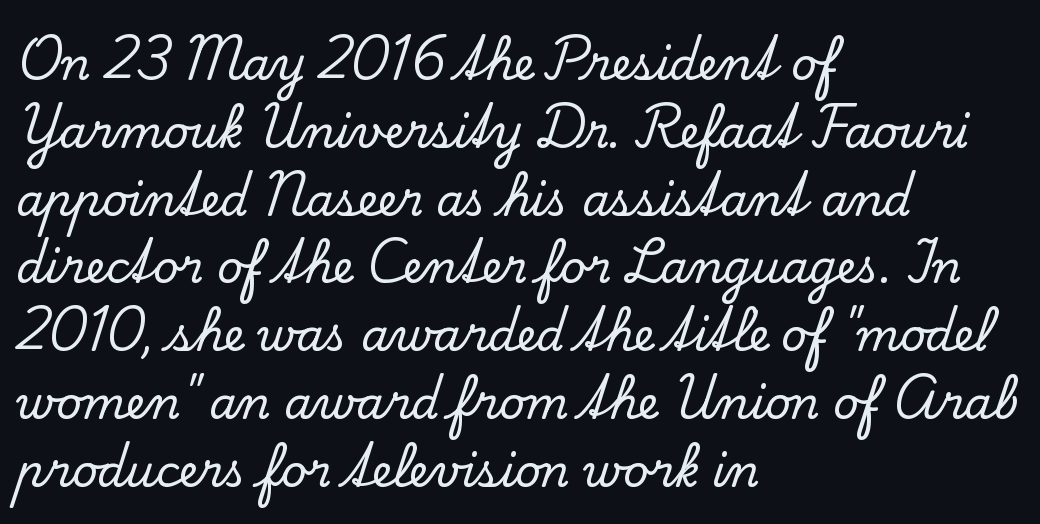
{"serif": "yes", "width": "normal", "stroke_contrast": "low", "x_height": "small", "monospaced": "no", "underline": "no", "align": "left", "line_spacing": "normal", "line_spacing_ratio": 1.54, "letter_spacing": "normal", "letter_spacing_em": 0.0, "glyph_px": 44}
